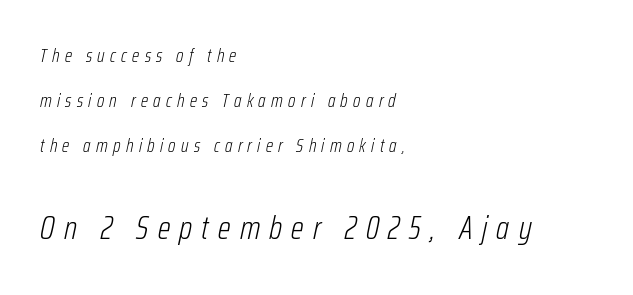
{"italic": "yes", "lean": "right", "slant_degrees": 12, "bold": "no", "weight": "light", "width": "condensed", "stroke_contrast": "low", "x_height": "medium", "monospaced": "no", "underline": "no", "align": "left", "line_spacing": "loose", "line_spacing_ratio": 2.37, "letter_spacing": "wide", "letter_spacing_em": 0.28, "larger_block": "second", "size_ratio": 1.74, "glyph_px": 33}
